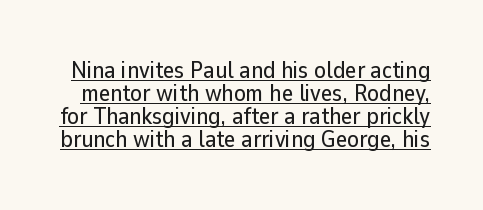
Baseline-to-baseline distance is barely more than the letter height. Ascenders rise straight up at ninety degrees. A rule runs beneath these lines of type. Nothing unusual about the tracking: characters are spaced as the font intends.
